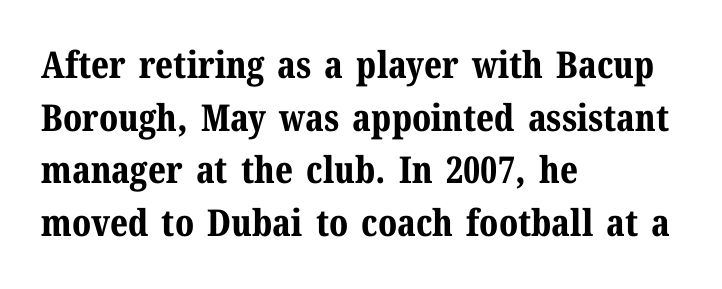
Vertically, the passage feels balanced, rows spaced as you'd expect. The passage shown is typeset with a serif family. Ordinary non-slanted type is in use. Look at the stroke-to-counter ratio: heavy, a bold. Proportional: the letters do not fall into vertical columns.
